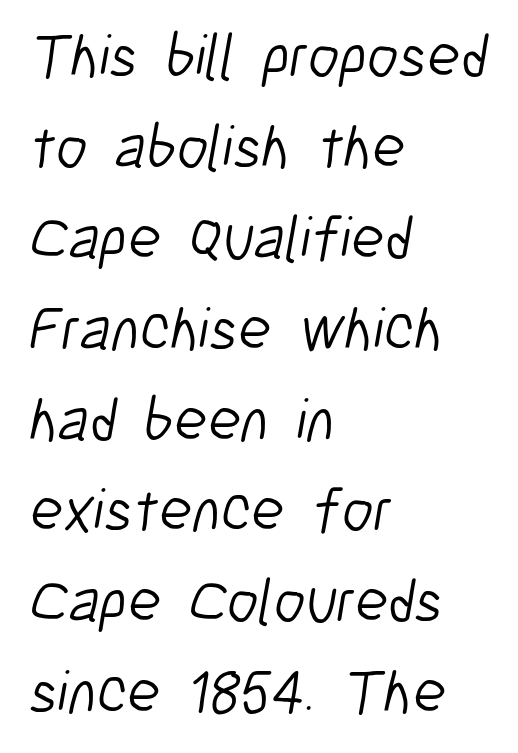
Each new line begins a customary step beneath the previous one. Typographically, this falls in the sans-serif category. Compared with typical body copy, the letter spacing here is the same. Weight: not bold — regular or lighter.
